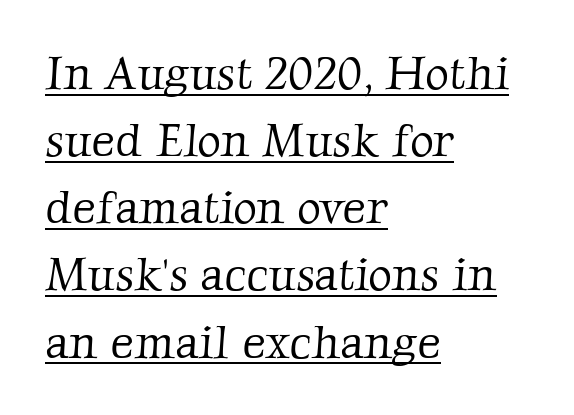
Q: Is the text bold? A: No.
Q: Is the typeface a serif or a sans-serif typeface? A: Serif.
Q: Is the text underlined? A: Yes.
Q: How is the paragraph aligned? A: Left-aligned.
Q: Is the spacing between letters normal or unusually wide? A: Normal.
Q: Is the spacing between lines tight, normal or loose? A: Normal.
Q: Width (condensed, normal, or wide)? A: Normal.
Q: Stroke contrast? A: Low.
Q: x-height? A: Medium.
Q: Monospaced? A: No.
